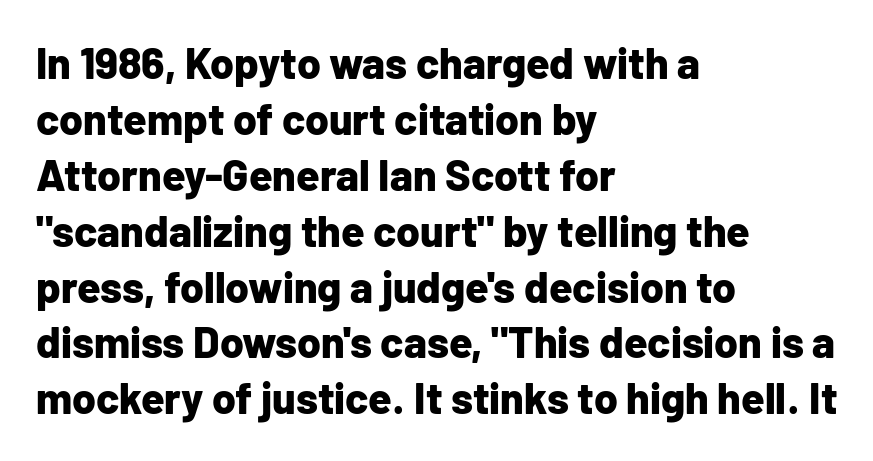
Nobody touched the tracking dial on this one. This is roman type, the default non-slanted kind. The vertical gap from one line to the next is medium. The passage is arranged the way most books set body copy — flush left. This sample has the flowing, uneven cadence of proportional lettering. What kind of face is this? One without serifs — a sans.
